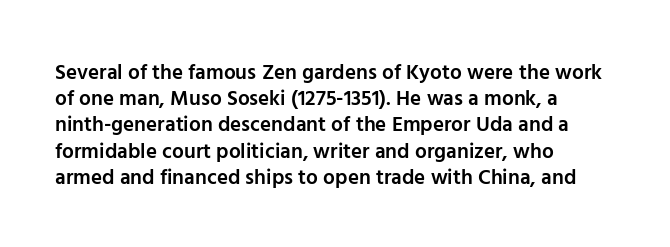
Just letters on the line, the space beneath them empty. Evenly set lines give the paragraph a standard silhouette. Compared with a centered layout, this one pins lines to the left instead. Letter spacing: default.
